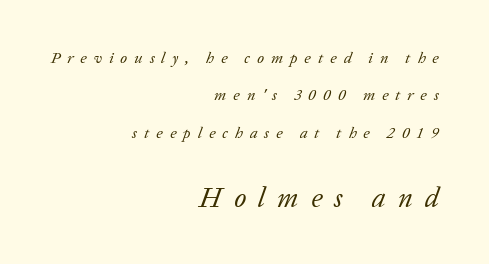
The image shows 28 px regular-weight serif type, italic (leaning right); set right-aligned, loose line spacing (2.34x), unusually wide letter spacing (+0.43 em), not underlined; the second (bottom) block is 1.75x larger; low stroke contrast and a medium x-height.
